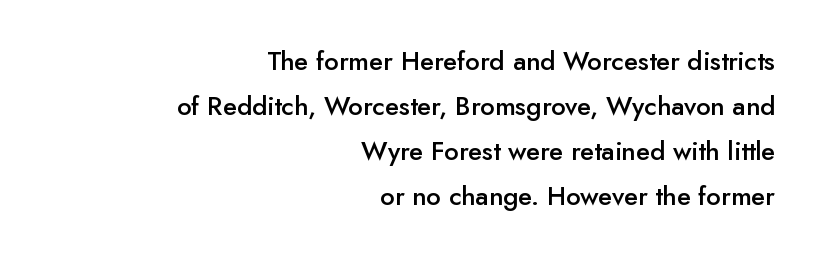
Q: Is the text bold? A: Semi-bold.
Q: Is the text italic (slanted)? A: No, it is upright.
Q: Is the text underlined? A: No.
Q: How is the paragraph aligned? A: Right-aligned.
Q: Is the spacing between letters normal or unusually wide? A: Normal.
